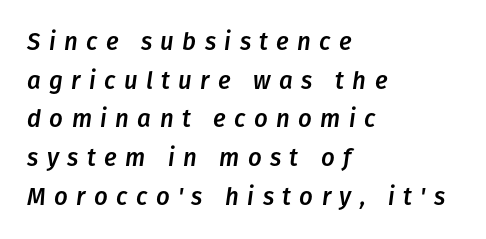
The image shows 24 px text type, italic (leaning right); set left-aligned, normal line spacing (1.61x), unusually wide letter spacing (+0.35 em), not underlined.
